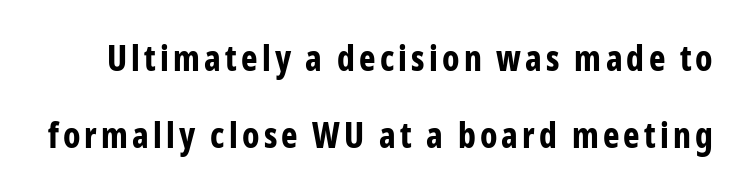
Q: Is the text bold? A: Yes.
Q: Is the text italic (slanted)? A: No, it is upright.
Q: Is the typeface a serif or a sans-serif typeface? A: Sans-serif.
Q: Is the text underlined? A: No.
Q: Is the spacing between lines tight, normal or loose? A: Loose.
Q: Width (condensed, normal, or wide)? A: Condensed.
Q: Stroke contrast? A: Low.
Q: x-height? A: Medium.
Q: Monospaced? A: No.
